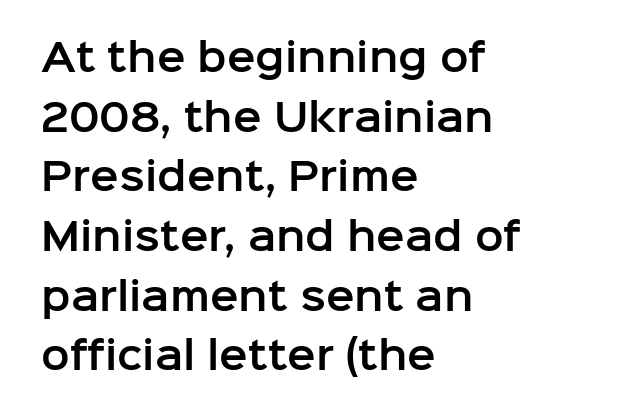
The image shows 38 px sans-serif type, upright; set left-aligned, normal line spacing (1.57x), normal letter spacing, not underlined; low stroke contrast and a medium x-height.
